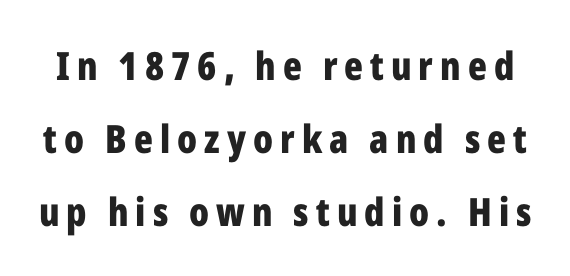
{"serif": "no", "italic": "no", "bold": "yes", "weight": "bold", "width": "condensed", "stroke_contrast": "low", "x_height": "medium", "monospaced": "no", "underline": "no", "line_spacing_ratio": 1.87, "glyph_px": 39}
